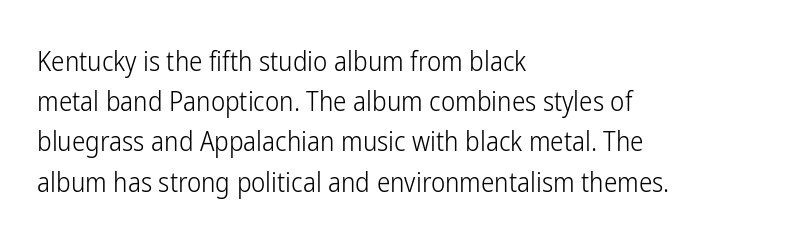
Q: Is the text bold? A: No.
Q: Is the text italic (slanted)? A: No, it is upright.
Q: Is the text underlined? A: No.
Q: How is the paragraph aligned? A: Left-aligned.
Q: Is the spacing between letters normal or unusually wide? A: Normal.
Q: Is the spacing between lines tight, normal or loose? A: Normal.
